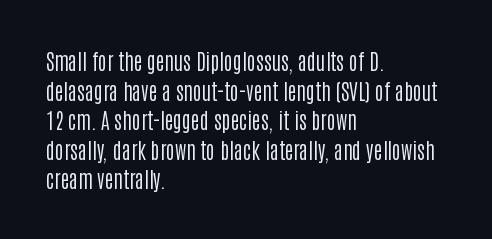
The image shows 21 px text type, upright; set left-aligned, normal line spacing (1.41x), normal letter spacing, not underlined.
